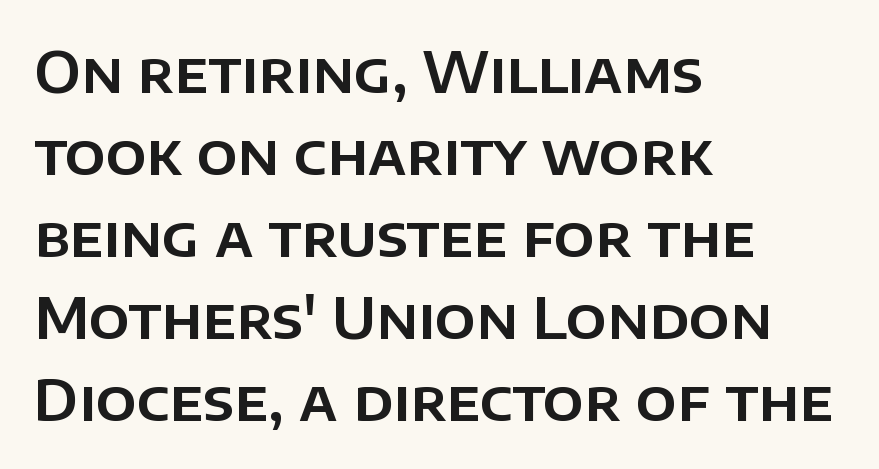
Q: Is the text italic (slanted)? A: No, it is upright.
Q: Is the typeface a serif or a sans-serif typeface? A: Sans-serif.
Q: Is the text underlined? A: No.
Q: How is the paragraph aligned? A: Left-aligned.
Q: Is the spacing between letters normal or unusually wide? A: Normal.
Q: Is the spacing between lines tight, normal or loose? A: Normal.
Q: Width (condensed, normal, or wide)? A: Normal.
Q: Stroke contrast? A: Low.
Q: x-height? A: Large.
Q: Monospaced? A: No.
